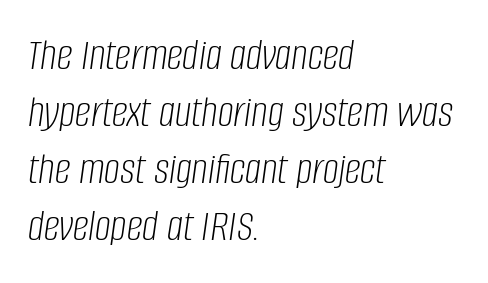
Would a proofreader flag this as italicized? Yes. Notice how descenders clear the ascenders below comfortably — that's standard leading. The space directly below the letters is spotless. Each word holds together tightly as a unit, with standard inter-letter gaps. Think standard paragraph weight, or any step lighter than that. The face used here is proportionally spaced, like ordinary book or web type.
